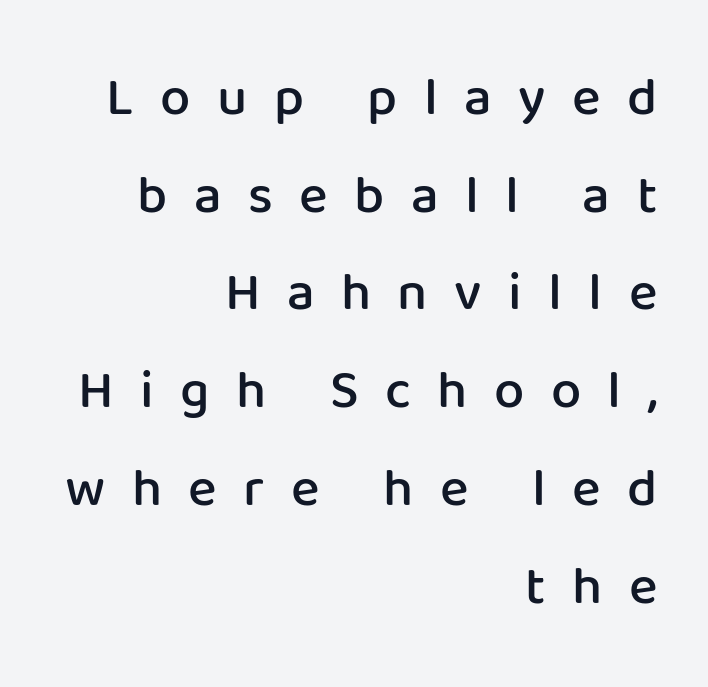
Q: Is the text bold? A: Semi-bold.
Q: Is the text italic (slanted)? A: No, it is upright.
Q: Is the typeface a serif or a sans-serif typeface? A: Sans-serif.
Q: Is the text underlined? A: No.
Q: How is the paragraph aligned? A: Right-aligned.
Q: Is the spacing between letters normal or unusually wide? A: Unusually wide.
Q: Width (condensed, normal, or wide)? A: Normal.
Q: Stroke contrast? A: Low.
Q: x-height? A: Medium.
Q: Monospaced? A: No.
